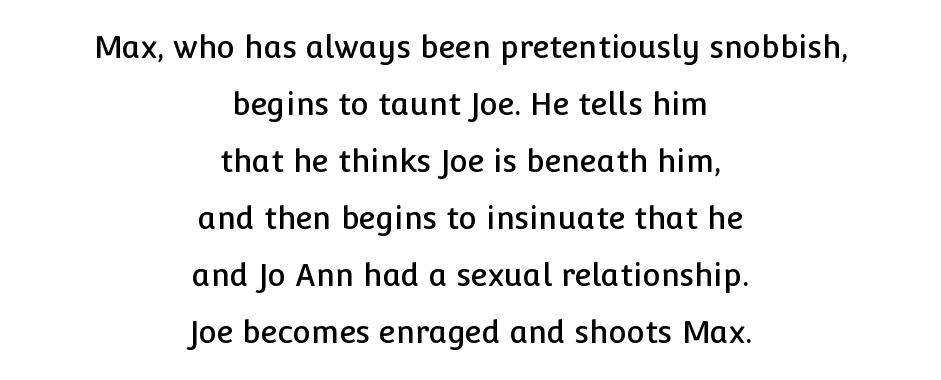
Q: Is the text italic (slanted)? A: No, it is upright.
Q: Is the typeface a serif or a sans-serif typeface? A: Sans-serif.
Q: Is the text underlined? A: No.
Q: How is the paragraph aligned? A: Centered.
Q: Is the spacing between letters normal or unusually wide? A: Normal.
Q: Width (condensed, normal, or wide)? A: Normal.
Q: Stroke contrast? A: Low.
Q: x-height? A: Medium.
Q: Monospaced? A: No.
